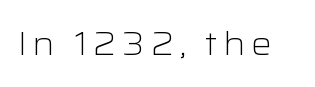
No italicization has been applied; the sample stays upright. The face looks like a standard text weight, possibly lighter. The characters display no serif detailing; their extremities are plain. A clean baseline with only descenders dipping below it. A typesetter would call this proportional, since set widths differ per character.
